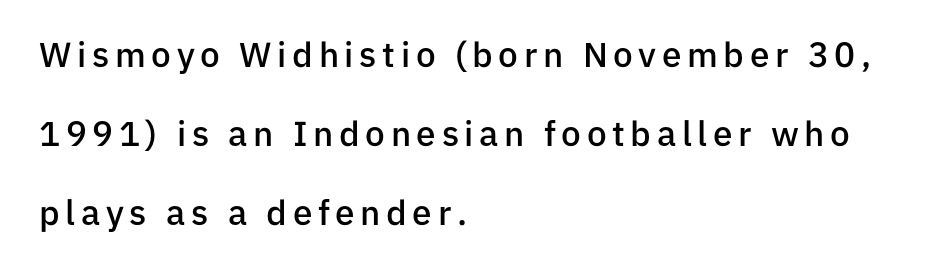
The image shows 35 px semibold sans-serif type, upright; set left-aligned, loose line spacing (2.26x), not underlined; low stroke contrast and a medium x-height.
